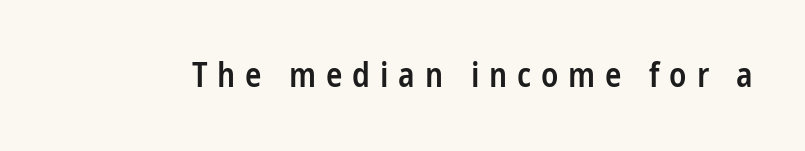
{"serif": "no", "italic": "no", "bold": "semi", "weight": "semibold", "width": "condensed", "stroke_contrast": "low", "x_height": "medium", "monospaced": "no", "underline": "no", "letter_spacing": "wide", "letter_spacing_em": 0.29, "glyph_px": 34}
